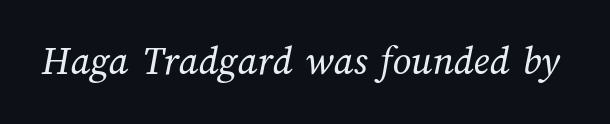
Here the designer chose a conventional face with non-uniform glyph widths. Tracking value appears to be zero — textbook default spacing. Underline: absent. Bold? No — there's no thickening of the strokes.
